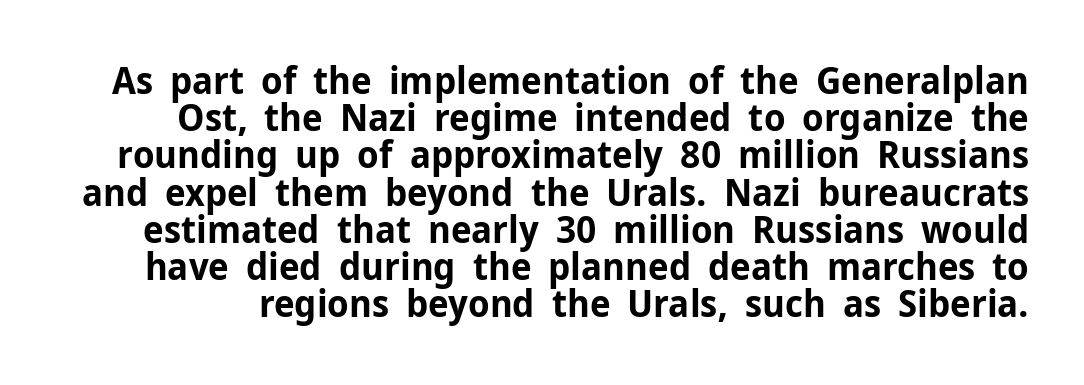
Observe the ordinary spacing: letters are neighbours, not strangers. The passage shown is emphatically bold. Check the space under the baseline: it is left empty. Designer's note — italics off, roman on. You could not count columns in this text — the font is proportionally spaced. Nothing sits at the stroke ends, so this counts as sans-serif.
